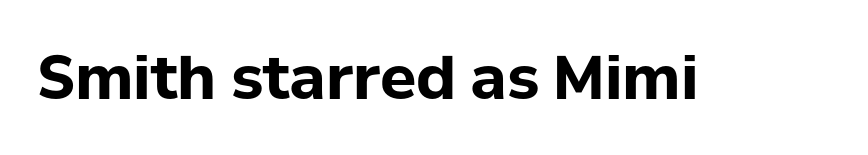
Q: Is the text bold? A: Yes.
Q: Is the text italic (slanted)? A: No, it is upright.
Q: Is the typeface a serif or a sans-serif typeface? A: Sans-serif.
Q: Is the text underlined? A: No.
Q: Is the spacing between letters normal or unusually wide? A: Normal.
Q: Width (condensed, normal, or wide)? A: Normal.
Q: Stroke contrast? A: Low.
Q: x-height? A: Medium.
Q: Monospaced? A: No.
